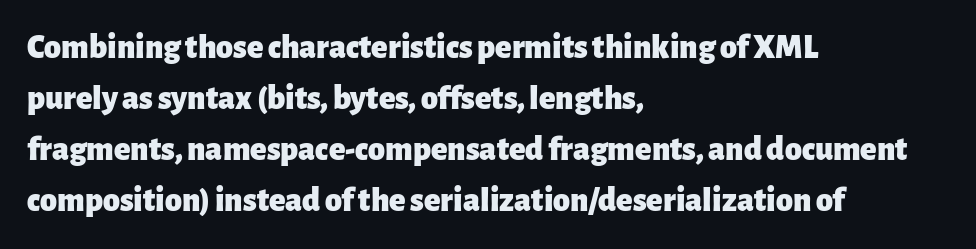
Q: Is the text bold? A: Yes.
Q: Is the text italic (slanted)? A: No, it is upright.
Q: Is the typeface a serif or a sans-serif typeface? A: Sans-serif.
Q: Is the text underlined? A: No.
Q: How is the paragraph aligned? A: Left-aligned.
Q: Is the spacing between letters normal or unusually wide? A: Normal.
Q: Is the spacing between lines tight, normal or loose? A: Normal.
Q: Width (condensed, normal, or wide)? A: Normal.
Q: Stroke contrast? A: Low.
Q: x-height? A: Medium.
Q: Monospaced? A: No.
